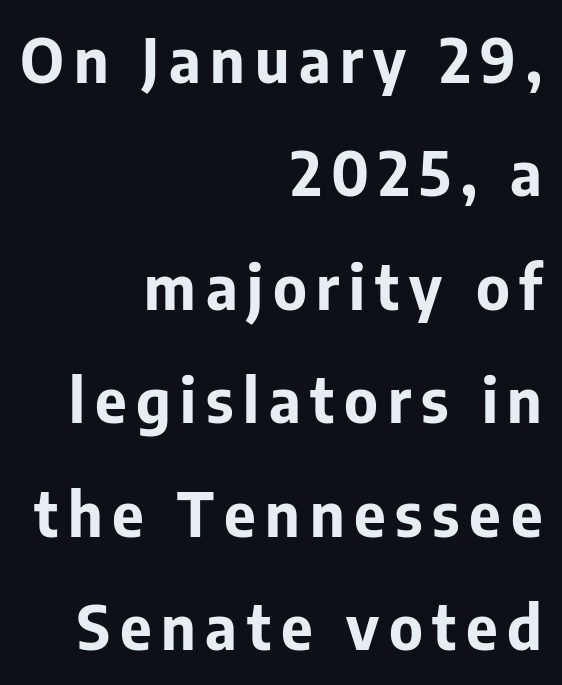
Q: Is the text bold? A: Yes.
Q: Is the text italic (slanted)? A: No, it is upright.
Q: Is the typeface a serif or a sans-serif typeface? A: Sans-serif.
Q: Is the text underlined? A: No.
Q: How is the paragraph aligned? A: Right-aligned.
Q: Width (condensed, normal, or wide)? A: Normal.
Q: Stroke contrast? A: Low.
Q: x-height? A: Medium.
Q: Monospaced? A: No.
